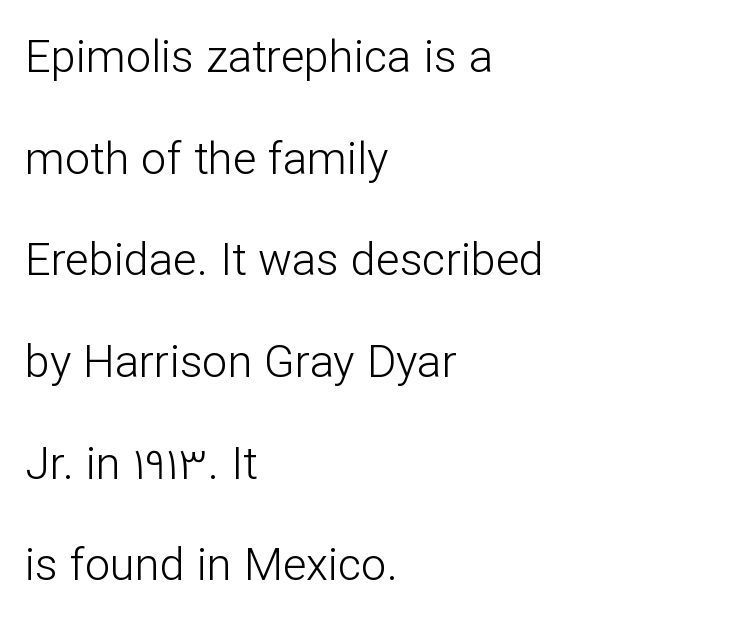
Q: Is the text bold? A: No.
Q: Is the text italic (slanted)? A: No, it is upright.
Q: Is the typeface a serif or a sans-serif typeface? A: Sans-serif.
Q: Is the text underlined? A: No.
Q: How is the paragraph aligned? A: Left-aligned.
Q: Is the spacing between letters normal or unusually wide? A: Normal.
Q: Is the spacing between lines tight, normal or loose? A: Loose.
Q: Width (condensed, normal, or wide)? A: Normal.
Q: Stroke contrast? A: Low.
Q: x-height? A: Medium.
Q: Monospaced? A: No.
